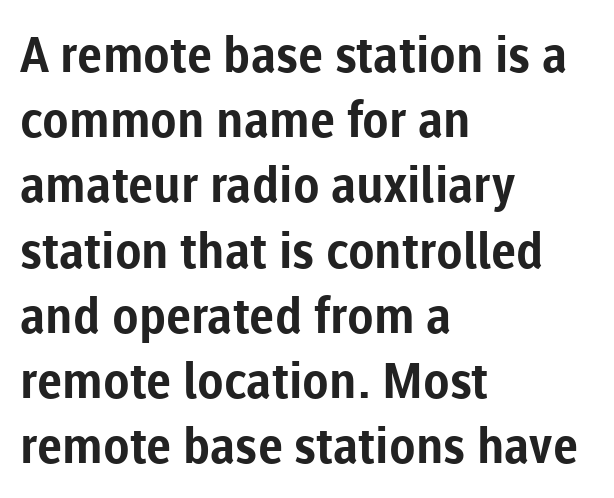
The block of text has a typical density, with ordinary space between rows. The glyphs are unaccompanied by any horizontal stroke below them. If you drew a ruler down the left edge, every line would touch it. Does the weight exceed regular? Yes, all the way to bold. Proportional: the letters do not fall into vertical columns.
